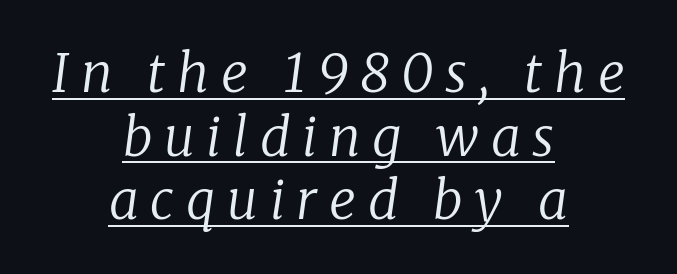
{"serif": "yes", "italic": "yes", "lean": "right", "slant_degrees": 8, "bold": "no", "weight": "regular", "width": "normal", "stroke_contrast": "low", "x_height": "medium", "monospaced": "no", "underline": "yes", "align": "center", "line_spacing_ratio": 1.2, "letter_spacing": "wide", "letter_spacing_em": 0.22, "glyph_px": 53}
